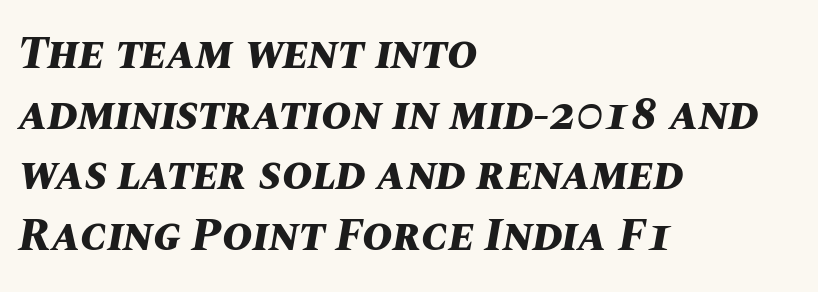
{"italic": "yes", "lean": "right", "slant_degrees": 10, "bold": "yes", "weight": "bold", "width": "normal", "stroke_contrast": "medium", "x_height": "large", "monospaced": "no", "underline": "no", "align": "left", "line_spacing": "normal", "line_spacing_ratio": 1.32, "letter_spacing": "normal", "letter_spacing_em": 0.0, "glyph_px": 46}
